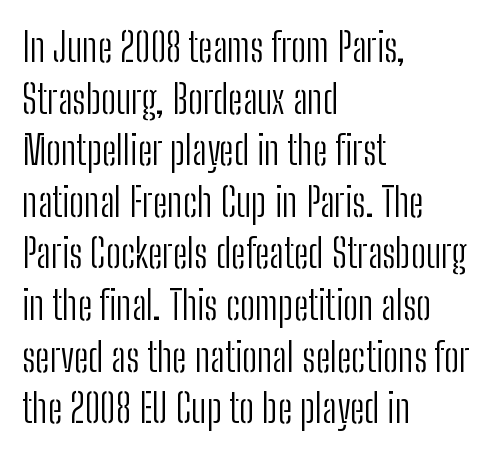
The lettering holds an erect, upright posture throughout. Classification — sans serif. A student would call this left alignment; a typographer would say flush left, rag right. Underline: absent.
